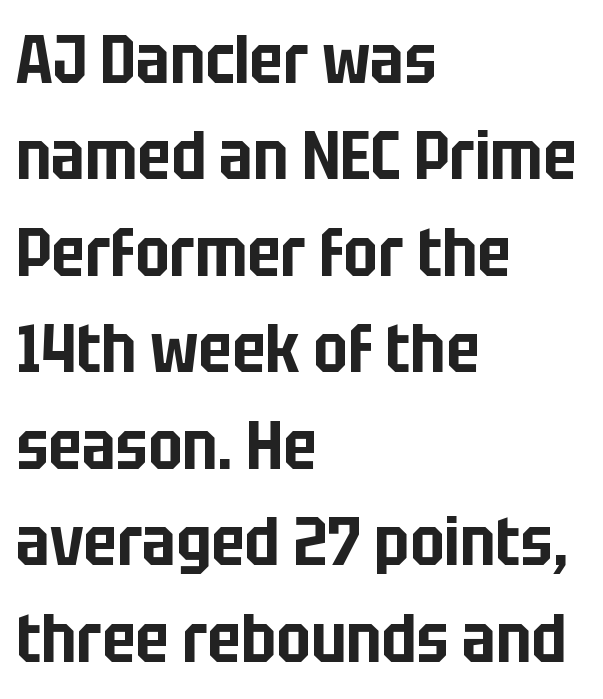
{"serif": "no", "italic": "no", "width": "condensed", "stroke_contrast": "low", "x_height": "large", "monospaced": "no", "underline": "no", "align": "left", "line_spacing": "normal", "line_spacing_ratio": 1.44, "letter_spacing": "normal", "letter_spacing_em": 0.0, "glyph_px": 67}
